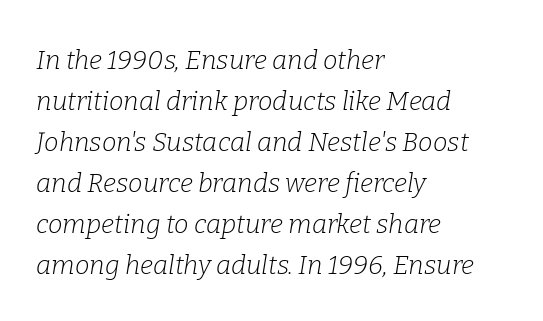
The image shows 26 px text type, italic (leaning right); set left-aligned, normal line spacing (1.58x), normal letter spacing, not underlined.
